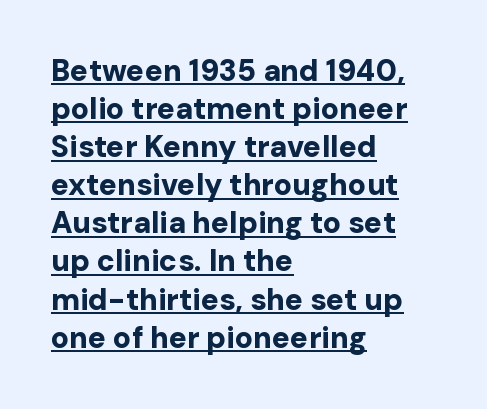
Pretty heavy lettering here — definitely bold. Type style note: lacks serifs. Notice how the stems are strictly vertical — no italics here. The text block is weighted toward the left margin, trailing off unevenly rightward. Reading down the column, the eye jumps a familiar distance to each next line.
